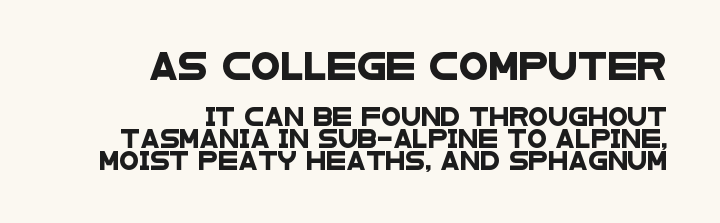
{"underline": "no", "align": "right", "line_spacing_ratio": 1.23, "letter_spacing": "normal", "letter_spacing_em": 0.0, "larger_block": "first", "size_ratio": 1.5, "glyph_px": 27}
